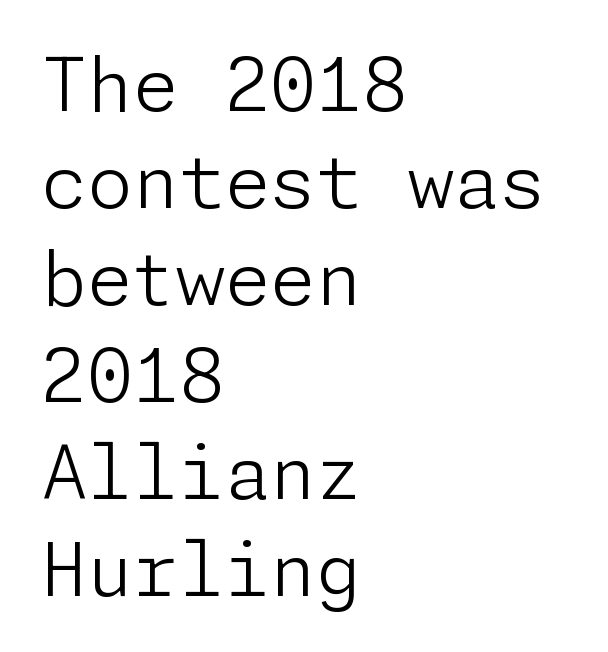
These lines were composed using upright roman letters. This is not heavy type; no bold has been used. Normally led — the rows are evenly, conventionally spaced. In CSS terms this would be text-align: left.
